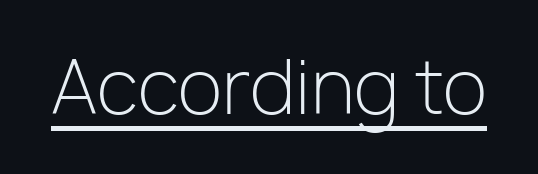
Q: Is the text bold? A: No.
Q: Is the text italic (slanted)? A: No, it is upright.
Q: Is the typeface a serif or a sans-serif typeface? A: Sans-serif.
Q: Is the text underlined? A: Yes.
Q: Is the spacing between letters normal or unusually wide? A: Normal.
Q: Width (condensed, normal, or wide)? A: Normal.
Q: Stroke contrast? A: Low.
Q: x-height? A: Medium.
Q: Monospaced? A: No.
